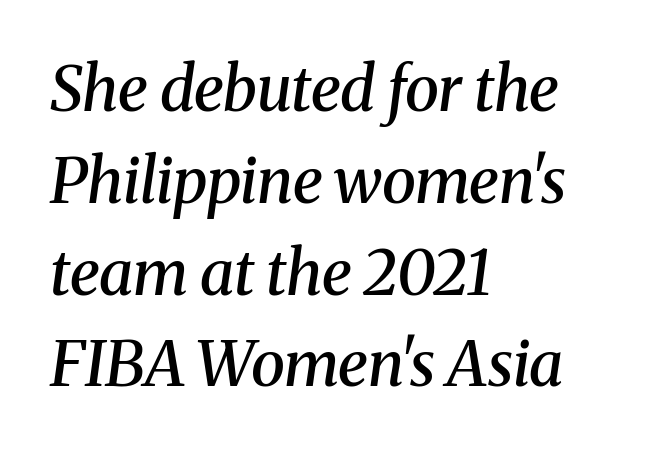
{"serif": "yes", "italic": "yes", "lean": "right", "slant_degrees": 8, "bold": "semi", "weight": "semibold", "width": "normal", "stroke_contrast": "medium", "x_height": "medium", "monospaced": "no", "underline": "no", "align": "left", "line_spacing": "normal", "line_spacing_ratio": 1.48, "letter_spacing": "normal", "letter_spacing_em": 0.0, "glyph_px": 62}
